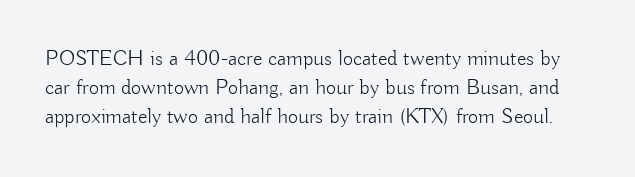
{"italic": "no", "bold": "no", "underline": "no", "line_spacing": "normal", "line_spacing_ratio": 1.32, "letter_spacing": "normal", "letter_spacing_em": 0.0, "glyph_px": 22}
